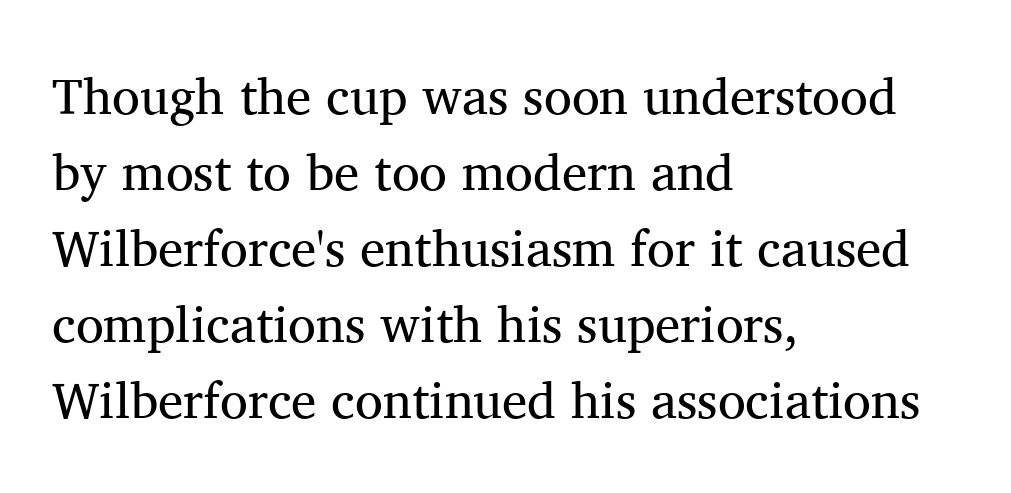
The image shows 51 px regular-weight serif type, upright; set left-aligned, normal line spacing (1.49x), normal letter spacing, not underlined; medium stroke contrast and a medium x-height.
